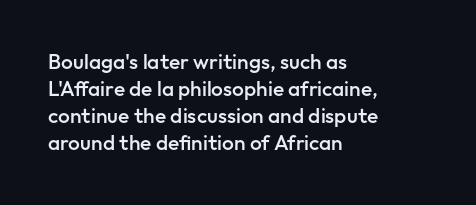
Q: Is the text bold? A: Semi-bold.
Q: Is the text italic (slanted)? A: No, it is upright.
Q: Is the text underlined? A: No.
Q: How is the paragraph aligned? A: Left-aligned.
Q: Is the spacing between letters normal or unusually wide? A: Normal.
Q: Is the spacing between lines tight, normal or loose? A: Normal.
